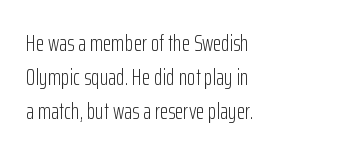
These lines stack with their left ends in a neat column. Any mark beneath the type? The region is blank. Short note: letters normally spaced. The type sits square on the baseline with zero lean.
